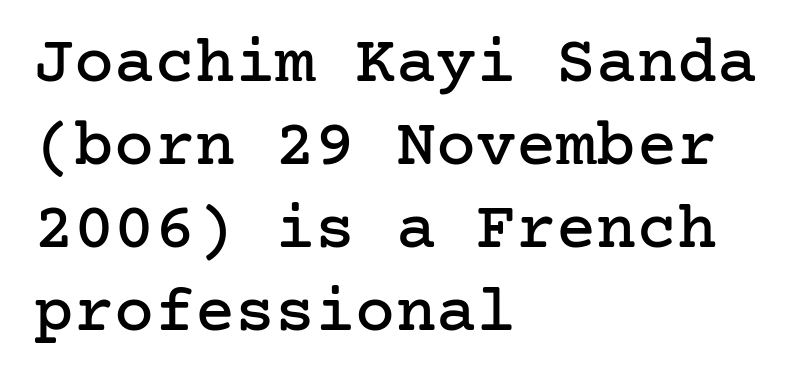
{"serif": "yes", "italic": "no", "width": "normal", "stroke_contrast": "low", "x_height": "medium", "underline": "no", "align": "left", "line_spacing_ratio": 1.24, "letter_spacing": "normal", "letter_spacing_em": 0.0, "glyph_px": 67}
